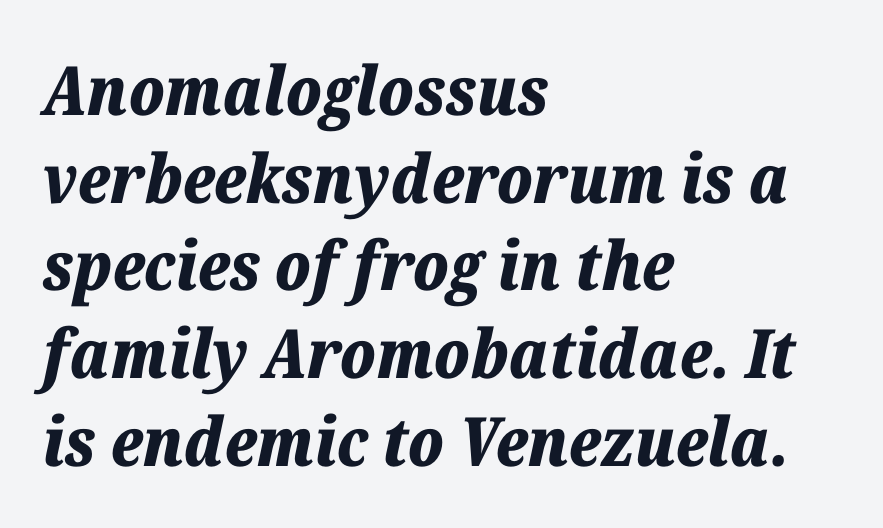
Q: Is the text bold? A: Yes.
Q: Is the text italic (slanted)? A: Yes, it leans right by about 12 degrees.
Q: Is the text underlined? A: No.
Q: How is the paragraph aligned? A: Left-aligned.
Q: Is the spacing between letters normal or unusually wide? A: Normal.
Q: Is the spacing between lines tight, normal or loose? A: Normal.
Q: Width (condensed, normal, or wide)? A: Normal.
Q: Stroke contrast? A: Low.
Q: x-height? A: Medium.
Q: Monospaced? A: No.
